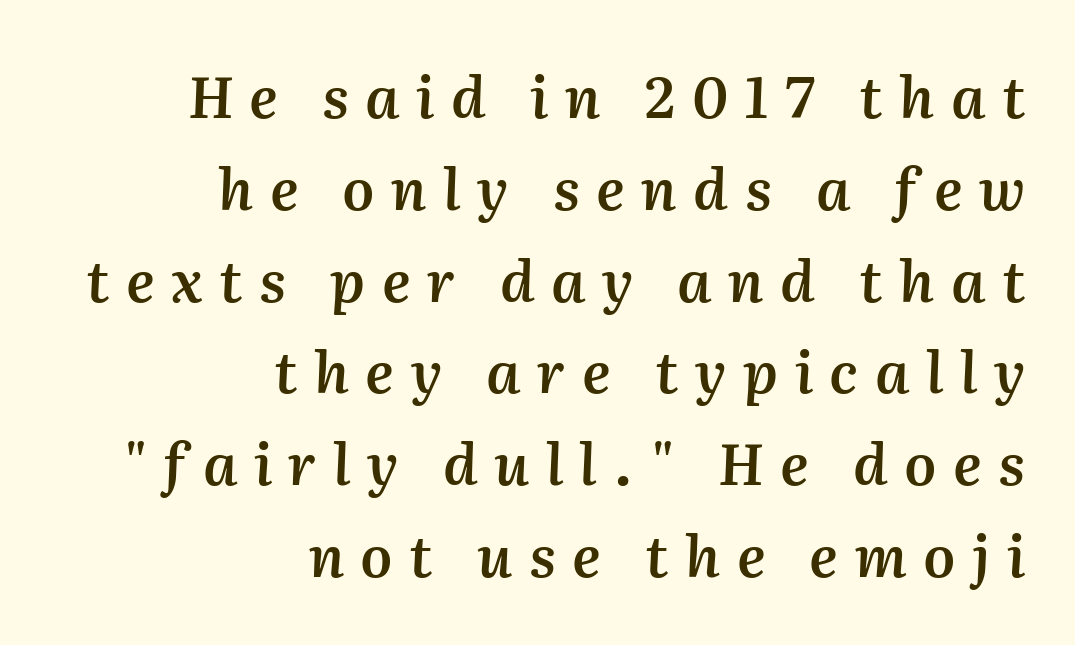
{"italic": "yes", "lean": "right", "slant_degrees": 2, "bold": "semi", "weight": "semibold", "width": "normal", "stroke_contrast": "medium", "x_height": "medium", "monospaced": "no", "underline": "no", "align": "right", "line_spacing": "normal", "line_spacing_ratio": 1.61, "letter_spacing": "wide", "letter_spacing_em": 0.29, "glyph_px": 57}
